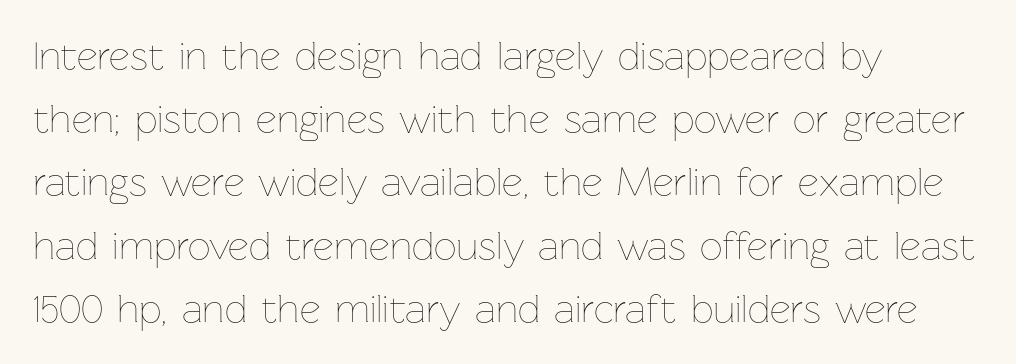
Q: Is the text bold? A: No.
Q: Is the text italic (slanted)? A: No, it is upright.
Q: Is the text underlined? A: No.
Q: How is the paragraph aligned? A: Left-aligned.
Q: Is the spacing between letters normal or unusually wide? A: Normal.
Q: Is the spacing between lines tight, normal or loose? A: Normal.
Q: Width (condensed, normal, or wide)? A: Normal.
Q: Stroke contrast? A: Low.
Q: x-height? A: Medium.
Q: Monospaced? A: No.
